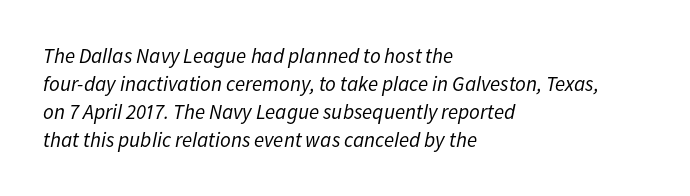
The image shows 21 px text type, italic (leaning right); set left-aligned, normal line spacing (1.33x), normal letter spacing, not underlined.
